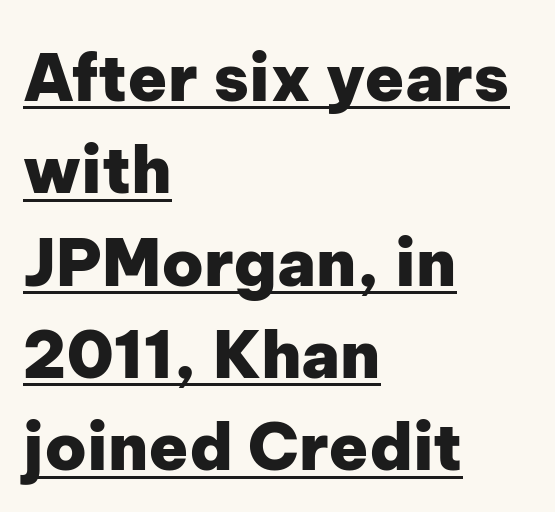
{"serif": "no", "italic": "no", "bold": "yes", "weight": "heavy", "width": "normal", "stroke_contrast": "low", "x_height": "medium", "monospaced": "no", "underline": "yes", "align": "left", "line_spacing": "normal", "line_spacing_ratio": 1.42, "letter_spacing": "normal", "letter_spacing_em": 0.0, "glyph_px": 65}
